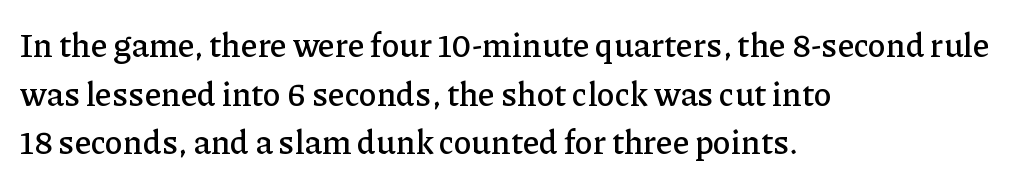
{"serif": "yes", "italic": "no", "width": "normal", "stroke_contrast": "low", "x_height": "medium", "monospaced": "no", "underline": "no", "align": "left", "line_spacing": "normal", "line_spacing_ratio": 1.47, "letter_spacing": "normal", "letter_spacing_em": 0.0, "glyph_px": 33}
